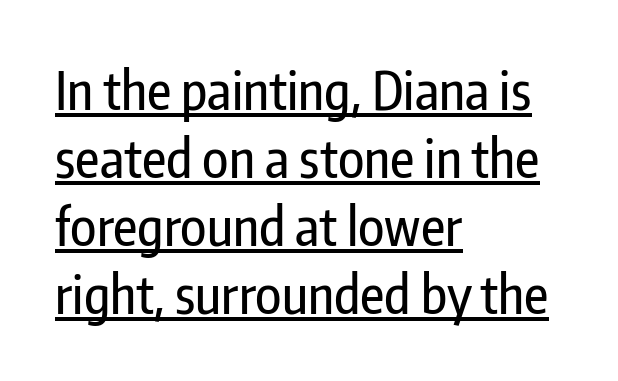
{"serif": "no", "italic": "no", "width": "condensed", "stroke_contrast": "low", "x_height": "medium", "monospaced": "no", "underline": "yes", "align": "left", "line_spacing": "normal", "line_spacing_ratio": 1.28, "letter_spacing": "normal", "letter_spacing_em": 0.0, "glyph_px": 53}
